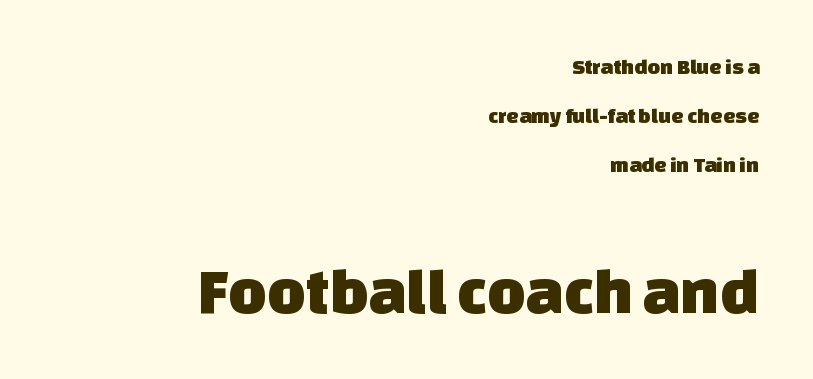
This sample trades compactness for vertical openness between lines. Descender tails drop into unmarked territory. Whoever set this made the second block the dominant, larger element. The letters advance in unequal steps, a hallmark of proportional type. Which margin do the lines hug? The right one — the left edge is uneven. Here the glyphs are tracked normally, forming tight word shapes.
